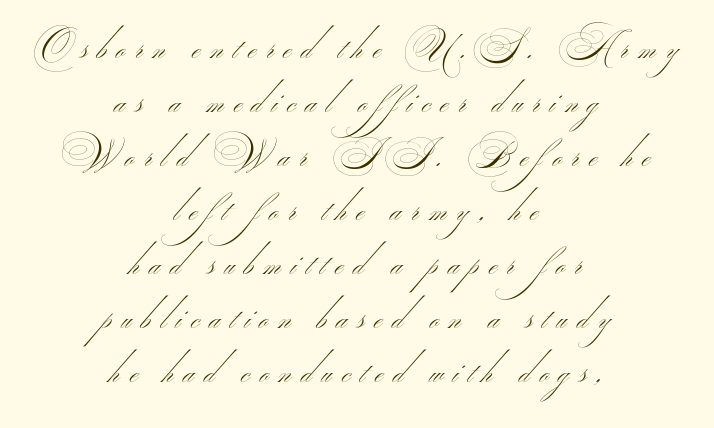
Q: Is the text bold? A: No.
Q: Is the typeface a serif or a sans-serif typeface? A: Sans-serif.
Q: Is the text underlined? A: No.
Q: How is the paragraph aligned? A: Centered.
Q: Is the spacing between letters normal or unusually wide? A: Unusually wide.
Q: Is the spacing between lines tight, normal or loose? A: Normal.
Q: Width (condensed, normal, or wide)? A: Wide.
Q: Stroke contrast? A: Medium.
Q: Monospaced? A: No.
